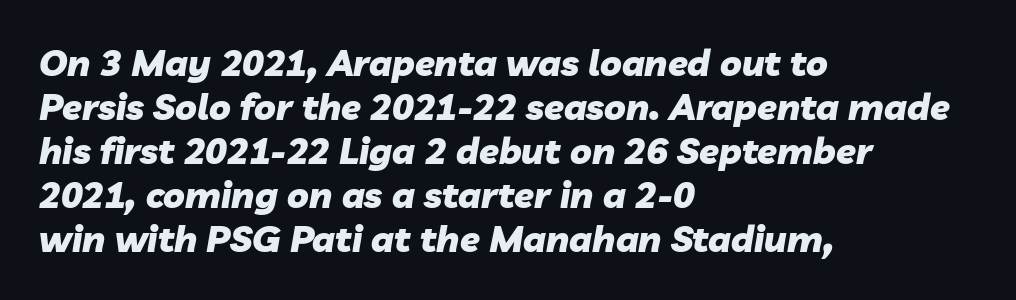
{"italic": "yes", "lean": "right", "slant_degrees": 10, "bold": "yes", "weight": "heavy", "width": "normal", "stroke_contrast": "low", "x_height": "medium", "monospaced": "no", "underline": "no", "align": "left", "line_spacing_ratio": 1.22, "letter_spacing": "normal", "letter_spacing_em": 0.0, "glyph_px": 36}
